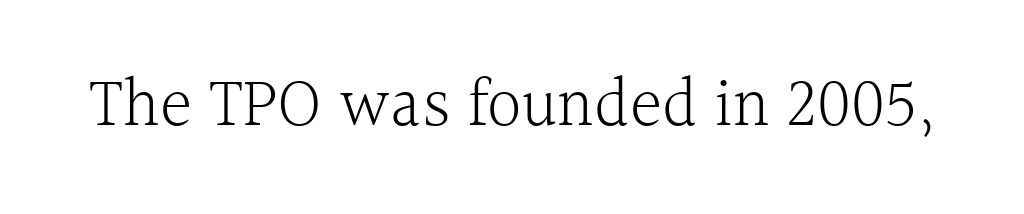
{"serif": "yes", "italic": "no", "bold": "no", "weight": "light", "width": "normal", "x_height": "medium", "monospaced": "no", "underline": "no", "letter_spacing": "normal", "letter_spacing_em": 0.0, "glyph_px": 69}
